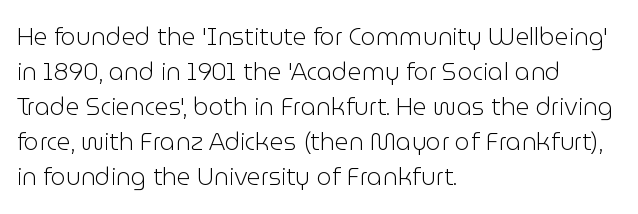
The image shows 24 px text type, upright; set left-aligned, normal line spacing (1.46x), normal letter spacing, not underlined.
